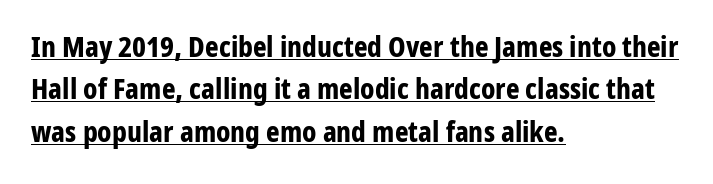
The image shows 29 px bold, condensed sans-serif type, upright; set left-aligned, normal line spacing (1.46x), normal letter spacing, underlined; low stroke contrast and a medium x-height.
